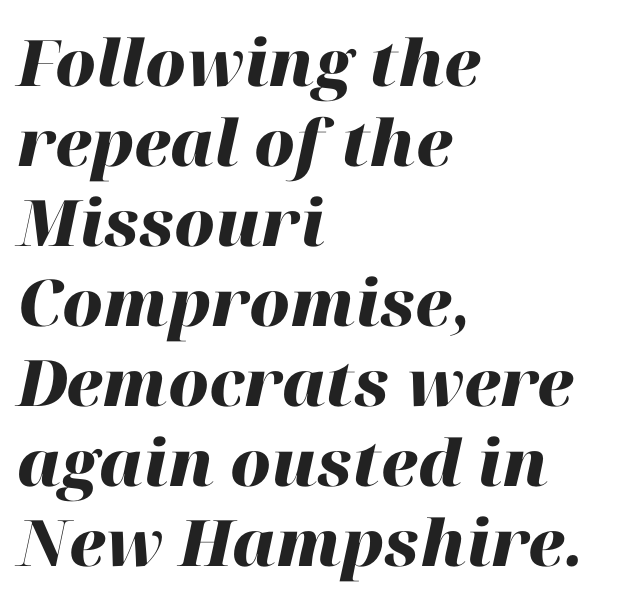
The gap between lines stays unmarked. Is there much room between lines? A standard amount, neither cramped nor airy. The sample has been set heavy, in full bold. Each letter keeps its own natural width here, so spacing adapts to shape. The ragged edge is on the right, which tells us the setting is flush left.
